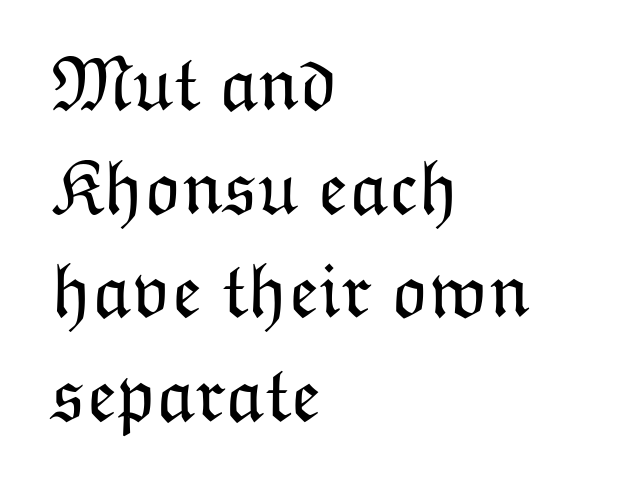
Q: Is the text bold? A: No.
Q: Is the text italic (slanted)? A: No, it is upright.
Q: Is the text underlined? A: No.
Q: How is the paragraph aligned? A: Left-aligned.
Q: Is the spacing between letters normal or unusually wide? A: Normal.
Q: Is the spacing between lines tight, normal or loose? A: Normal.
Q: Width (condensed, normal, or wide)? A: Normal.
Q: Stroke contrast? A: Low.
Q: x-height? A: Medium.
Q: Monospaced? A: No.
